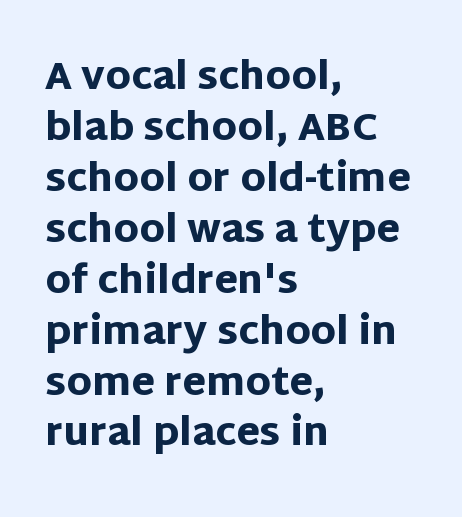
{"serif": "no", "italic": "no", "bold": "yes", "weight": "heavy", "width": "normal", "stroke_contrast": "low", "x_height": "large", "monospaced": "no", "underline": "no", "align": "left", "line_spacing": "normal", "line_spacing_ratio": 1.34, "letter_spacing": "normal", "letter_spacing_em": 0.0, "glyph_px": 38}
